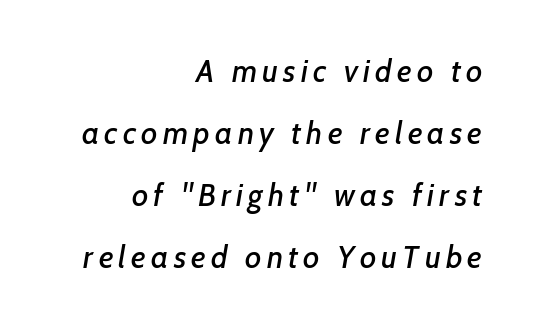
{"serif": "no", "width": "normal", "stroke_contrast": "low", "x_height": "medium", "monospaced": "no", "underline": "no", "align": "right", "line_spacing": "loose", "line_spacing_ratio": 2.0, "glyph_px": 31}
